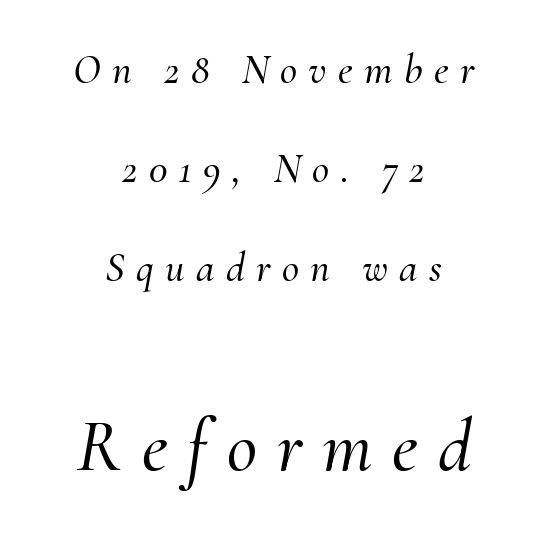
The image shows 74 px serif type, italic (leaning right); set centered, loose line spacing (2.36x), unusually wide letter spacing (+0.27 em), not underlined; the second (bottom) block is 1.76x larger; medium stroke contrast and a small x-height.
